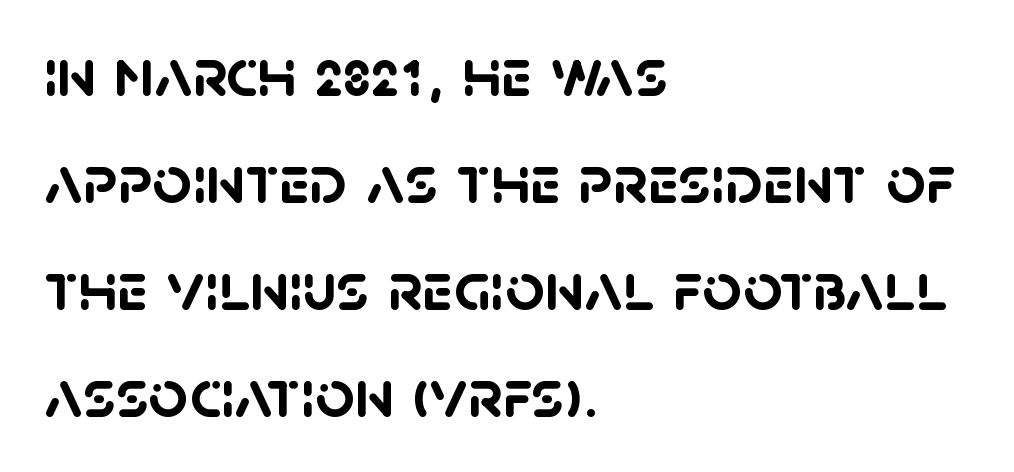
Left-aligned paragraph, ragged on the right. Each letter keeps its own natural width here, so spacing adapts to shape. Plain, unruled lines of type. Is this a sans? Yes — the strokes have no serifs.
